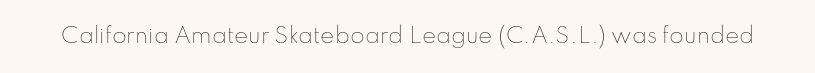
The passage shown is not underscored anywhere. The font's upright variant was chosen for this text. Stems here are at most as thick as an everyday book face. Observe the ordinary spacing: letters are neighbours, not strangers.
